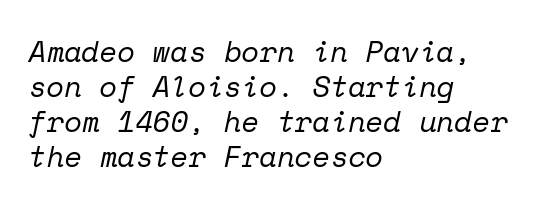
The image shows 29 px regular-weight serif type, italic (leaning right), monospaced; set left-aligned, line spacing 1.21x, normal letter spacing, not underlined; low stroke contrast and a medium x-height.
